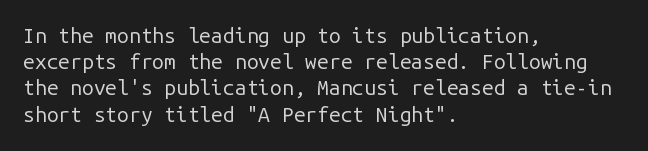
Q: Is the text bold? A: No.
Q: Is the text italic (slanted)? A: No, it is upright.
Q: Is the text underlined? A: No.
Q: How is the paragraph aligned? A: Left-aligned.
Q: Is the spacing between letters normal or unusually wide? A: Normal.
Q: Is the spacing between lines tight, normal or loose? A: Normal.
